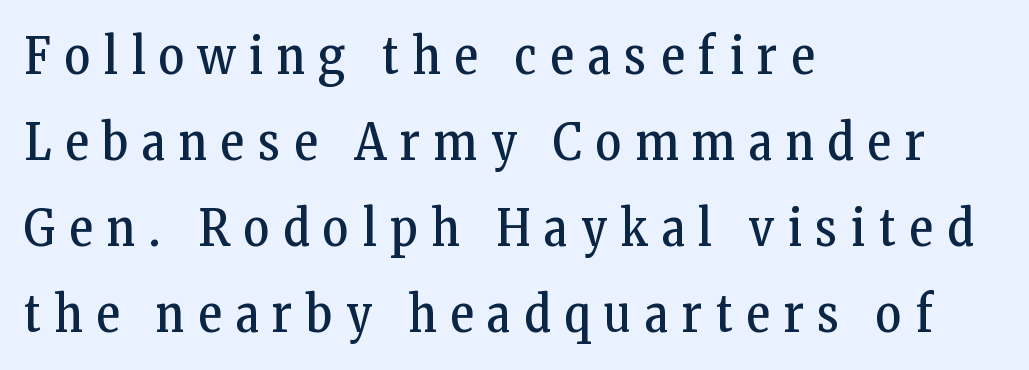
The image shows 50 px regular-weight, condensed serif type, upright; set left-aligned, line spacing 1.72x, unusually wide letter spacing (+0.28 em), not underlined; low stroke contrast and a medium x-height.
